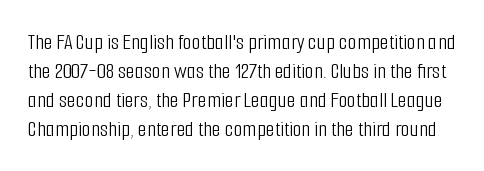
Q: Is the text bold? A: No.
Q: Is the text italic (slanted)? A: No, it is upright.
Q: Is the text underlined? A: No.
Q: Is the spacing between letters normal or unusually wide? A: Normal.
Q: Is the spacing between lines tight, normal or loose? A: Normal.
